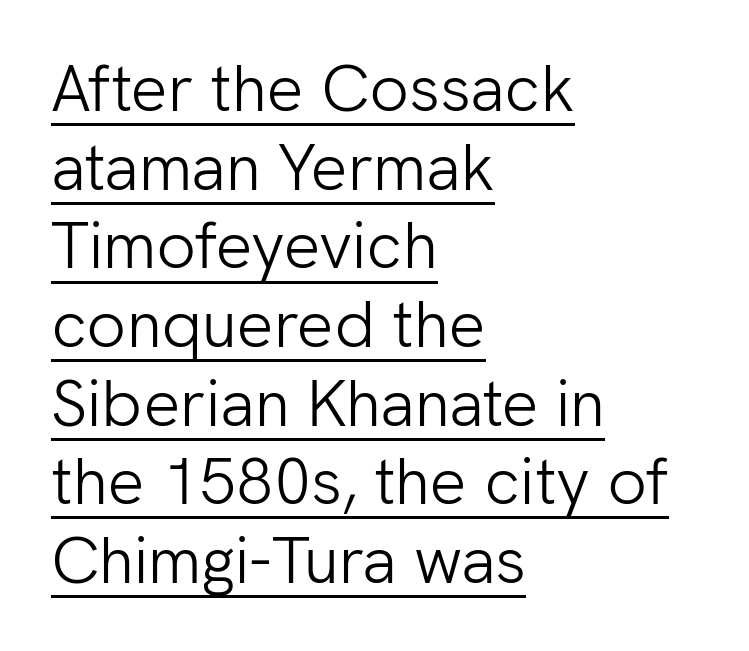
The image shows 65 px light sans-serif type, upright; set left-aligned, line spacing 1.21x, normal letter spacing, underlined; low stroke contrast and a medium x-height.
